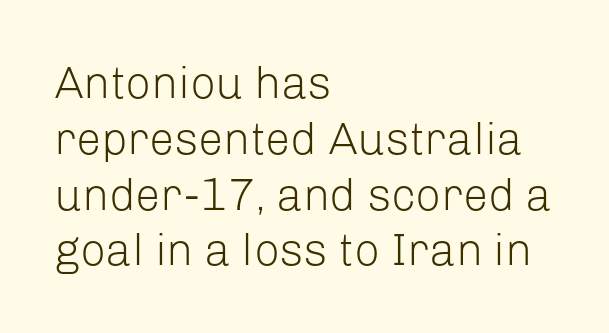
Each letter keeps its own natural width here, so spacing adapts to shape. It's the straight-up-and-down kind of type. The horizontal fit of the characters is conventional and even. One-word summary of the alignment: left. Stems and bowls with no extra thickness — not bold. The baseline area is clear.
